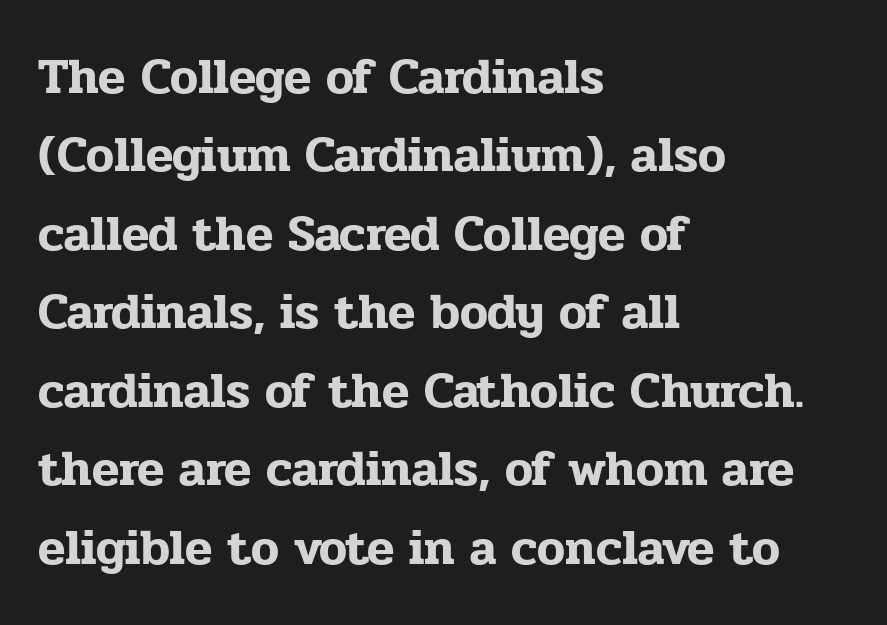
The image shows 50 px serif type, upright; set left-aligned, normal line spacing (1.57x), normal letter spacing, not underlined; low stroke contrast and a medium x-height.
